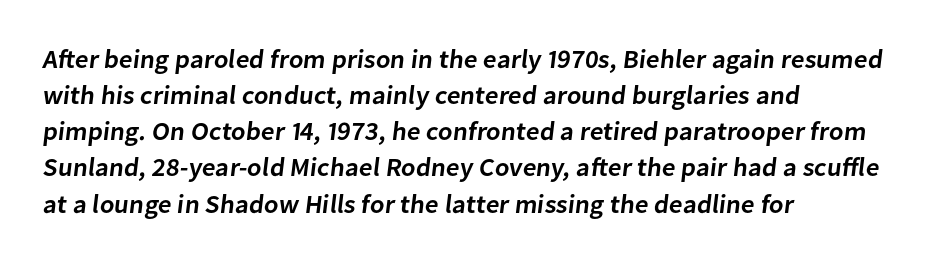
Look at the stroke-to-counter ratio: somewhat heavy, a semibold. No word sits above an underline. This sample is left-justified, so line endings fall wherever the words run out. Baseline-to-baseline distance is the conventional proportion of letter height.
